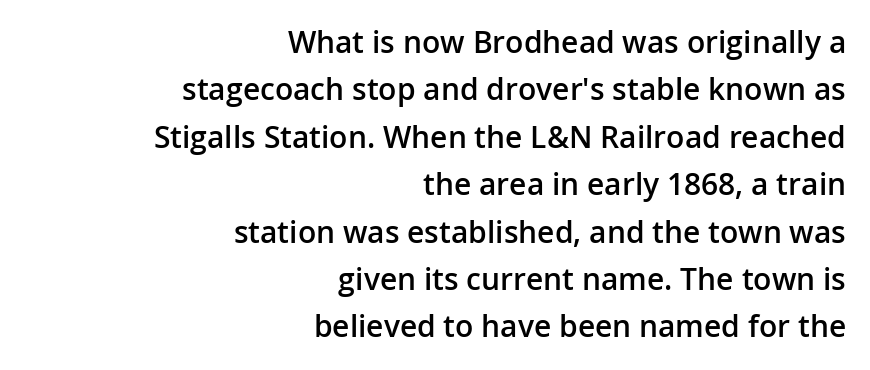
Do the characters align in a grid? No, the font is proportional. Words float on clear page, feet unadorned. A semibold gives these letters moderate extra thickness, short of bold. Observe the ordinary spacing: letters are neighbours, not strangers. Ordinary non-slanted type is in use. These lines are composed in type without serifs.
